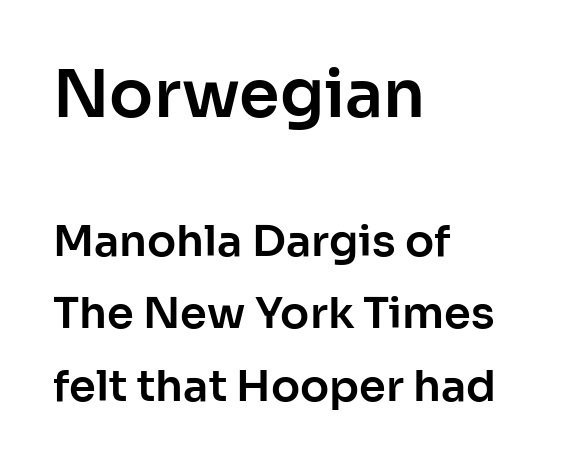
The image shows 65 px sans-serif type, upright; set left-aligned, normal line spacing (1.68x), normal letter spacing, not underlined; the first (top) block is 1.51x larger; low stroke contrast and a medium x-height.
